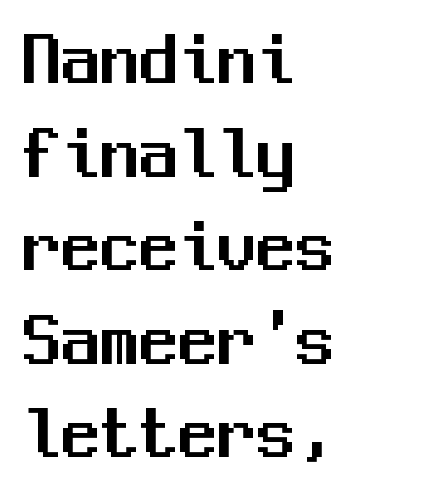
Q: Is the text italic (slanted)? A: No, it is upright.
Q: Is the typeface a serif or a sans-serif typeface? A: Sans-serif.
Q: Is the text underlined? A: No.
Q: How is the paragraph aligned? A: Left-aligned.
Q: Is the spacing between letters normal or unusually wide? A: Normal.
Q: Width (condensed, normal, or wide)? A: Normal.
Q: Stroke contrast? A: Medium.
Q: x-height? A: Medium.
Q: Monospaced? A: Yes.
